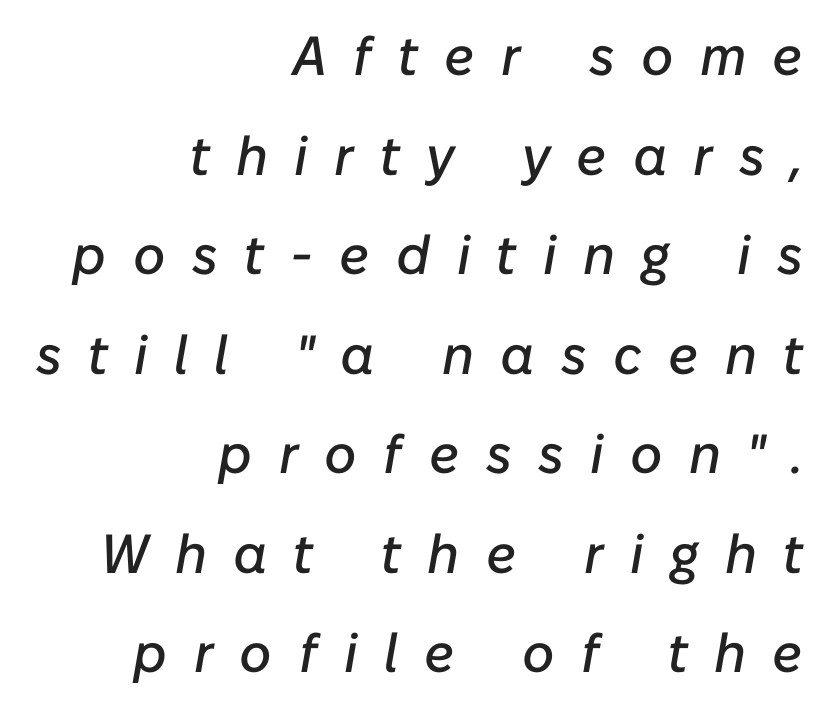
The image shows 55 px text type, italic (leaning right); set right-aligned, line spacing 1.81x, unusually wide letter spacing (+0.48 em), not underlined; low stroke contrast and a medium x-height.
